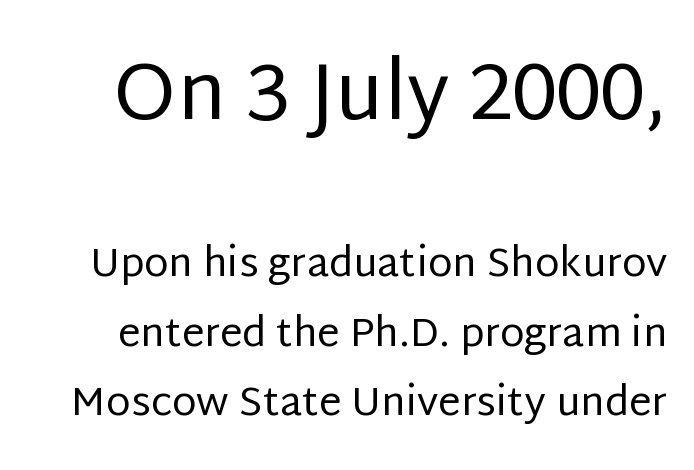
{"serif": "no", "italic": "no", "bold": "no", "weight": "regular", "width": "normal", "stroke_contrast": "low", "x_height": "large", "monospaced": "no", "underline": "no", "line_spacing_ratio": 1.74, "letter_spacing": "normal", "letter_spacing_em": 0.0, "larger_block": "first", "size_ratio": 2.0, "glyph_px": 80}
